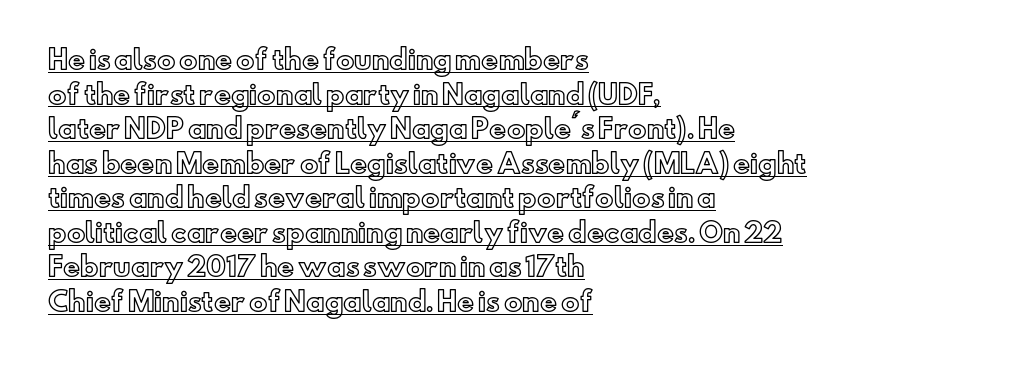
Q: Is the text italic (slanted)? A: No, it is upright.
Q: Is the text underlined? A: Yes.
Q: How is the paragraph aligned? A: Left-aligned.
Q: Is the spacing between letters normal or unusually wide? A: Normal.
Q: Is the spacing between lines tight, normal or loose? A: Normal.
